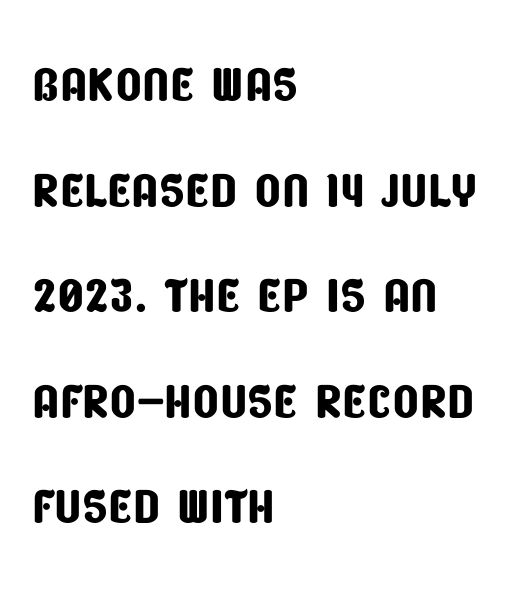
Q: Is the typeface a serif or a sans-serif typeface? A: Sans-serif.
Q: Is the text underlined? A: No.
Q: How is the paragraph aligned? A: Left-aligned.
Q: Is the spacing between letters normal or unusually wide? A: Normal.
Q: Is the spacing between lines tight, normal or loose? A: Normal.
Q: Width (condensed, normal, or wide)? A: Condensed.
Q: Stroke contrast? A: Low.
Q: x-height? A: Large.
Q: Monospaced? A: No.
